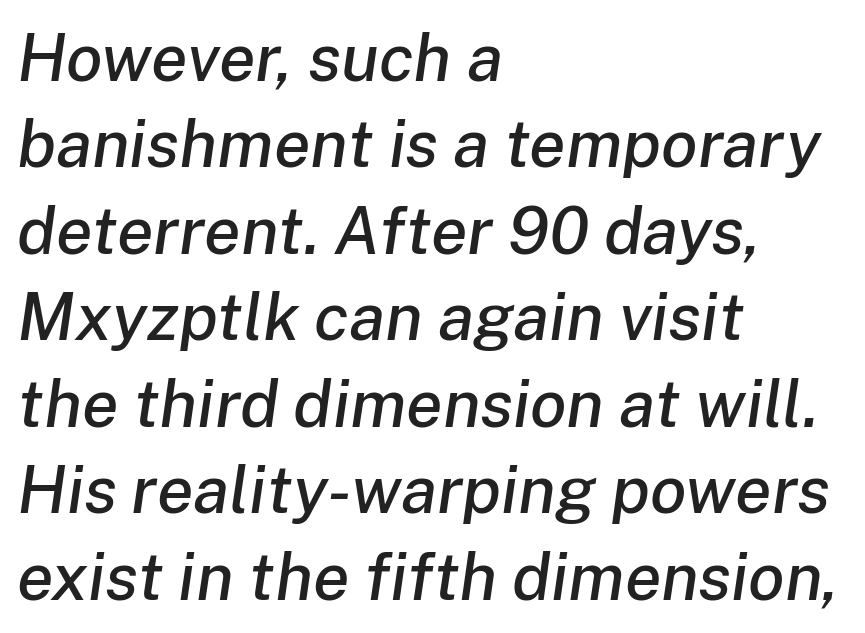
Q: Is the text italic (slanted)? A: Yes, it leans right by about 8 degrees.
Q: Is the text underlined? A: No.
Q: How is the paragraph aligned? A: Left-aligned.
Q: Is the spacing between letters normal or unusually wide? A: Normal.
Q: Is the spacing between lines tight, normal or loose? A: Normal.
Q: Width (condensed, normal, or wide)? A: Normal.
Q: Stroke contrast? A: Low.
Q: x-height? A: Medium.
Q: Monospaced? A: No.
